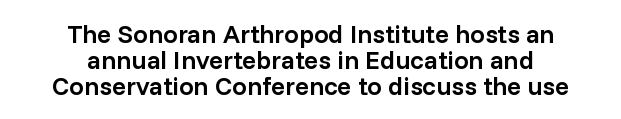
Q: Is the text bold? A: Semi-bold.
Q: Is the text italic (slanted)? A: No, it is upright.
Q: Is the text underlined? A: No.
Q: How is the paragraph aligned? A: Centered.
Q: Is the spacing between letters normal or unusually wide? A: Normal.
Q: Is the spacing between lines tight, normal or loose? A: Tight.
